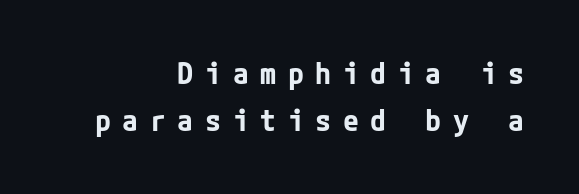
Q: Is the text bold? A: Yes.
Q: Is the text italic (slanted)? A: No, it is upright.
Q: Is the typeface a serif or a sans-serif typeface? A: Sans-serif.
Q: Is the text underlined? A: No.
Q: How is the paragraph aligned? A: Right-aligned.
Q: Is the spacing between letters normal or unusually wide? A: Unusually wide.
Q: Is the spacing between lines tight, normal or loose? A: Normal.
Q: Width (condensed, normal, or wide)? A: Normal.
Q: Stroke contrast? A: Low.
Q: x-height? A: Medium.
